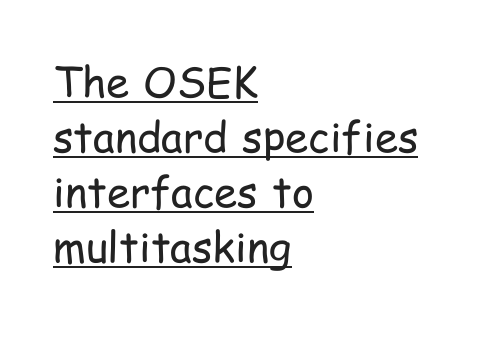
Successive baselines arrive at the customary interval. The tracking reads as untouched default to a designer's eye. Rendered with straight, roman letterforms. Descenders here cross a horizontal rule under the line. This rendering uses left alignment, leaving the right contour irregular. Proportional: the letters do not fall into vertical columns.
